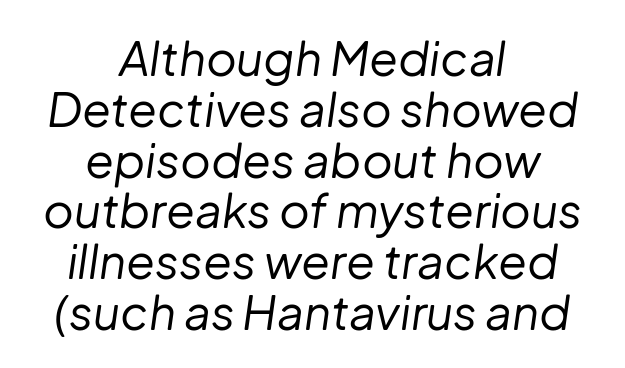
The foot of each line stays bare and open. Do the characters align in a grid? No, the font is proportional. The letterforms sit at book weight or below. Quick note: interline space is minimal. Slant detected: the letters are inclined. Characters follow at the spacing the type designer built in.
